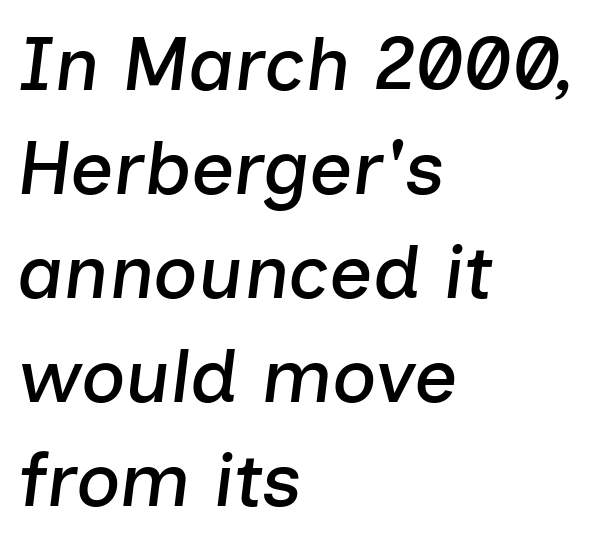
The face used here is rendered with its standard letterfit. Is this a fixed-width face? No — the glyphs have proportional, varying widths. Underline: absent. Does the leading feel generous? No, just average.
